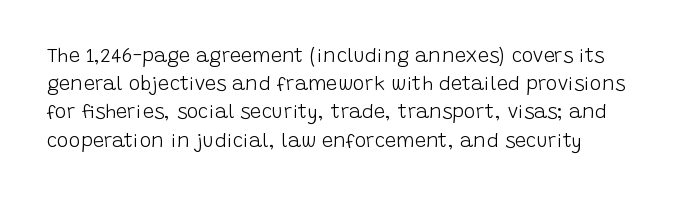
{"italic": "no", "bold": "no", "underline": "no", "line_spacing": "normal", "line_spacing_ratio": 1.41, "letter_spacing": "normal", "letter_spacing_em": 0.0, "glyph_px": 20}
